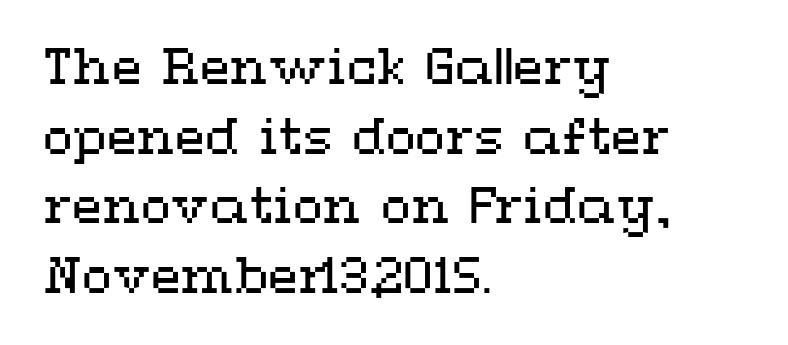
The face used here is proportionally spaced, like ordinary book or web type. Students, note that the glyphs here touch the page at normal intervals. Counters stay open thanks to moderate or lighter strokes. The block of text has a typical density, with ordinary space between rows.
